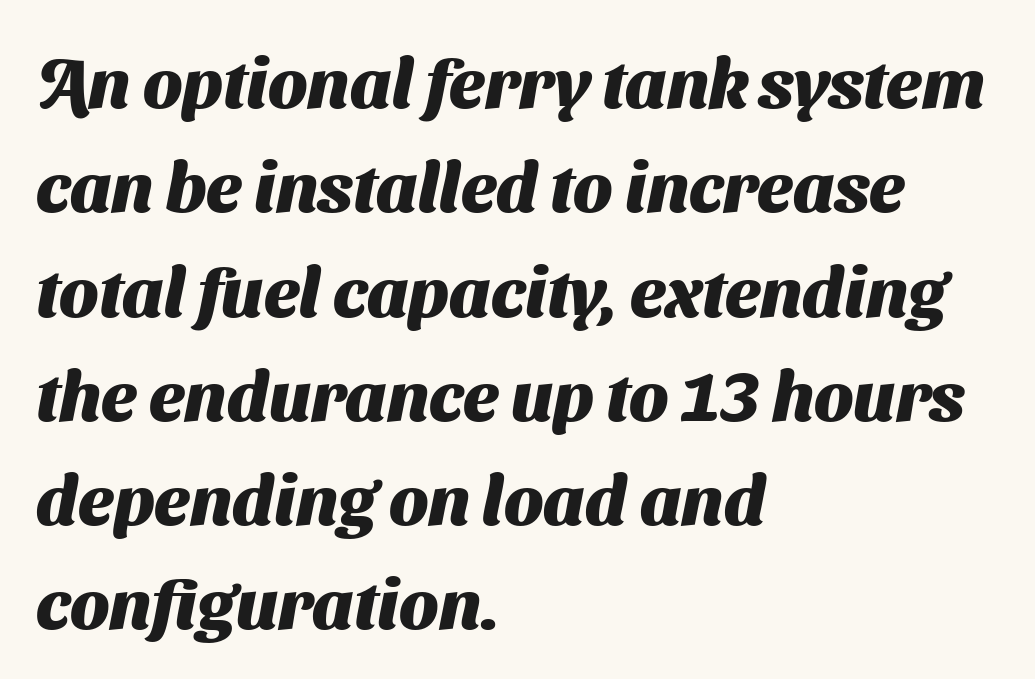
The passage shown is emphatically bold. Spacing verdict: proportional, widths tailored to each character. Normally led — the rows are evenly, conventionally spaced. Notice how the passage keeps a crisp vertical edge on the left only.
